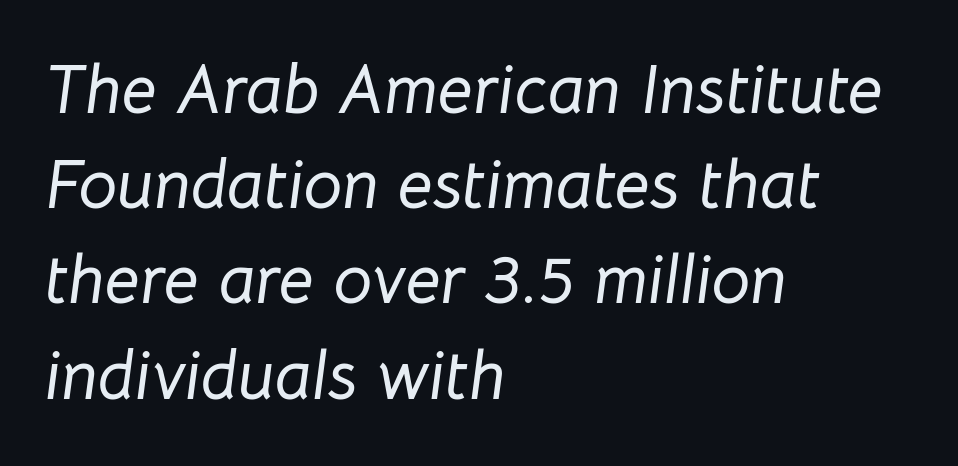
{"italic": "yes", "lean": "right", "slant_degrees": 8, "width": "normal", "stroke_contrast": "low", "x_height": "medium", "monospaced": "no", "underline": "no", "align": "left", "line_spacing": "normal", "line_spacing_ratio": 1.38, "letter_spacing": "normal", "letter_spacing_em": 0.0, "glyph_px": 69}
